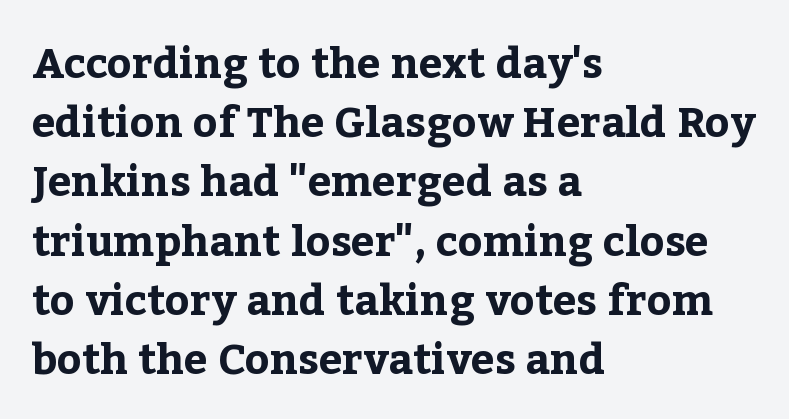
The image shows 42 px bold serif type, upright; set left-aligned, normal line spacing (1.41x), normal letter spacing, not underlined; low stroke contrast and a medium x-height.
